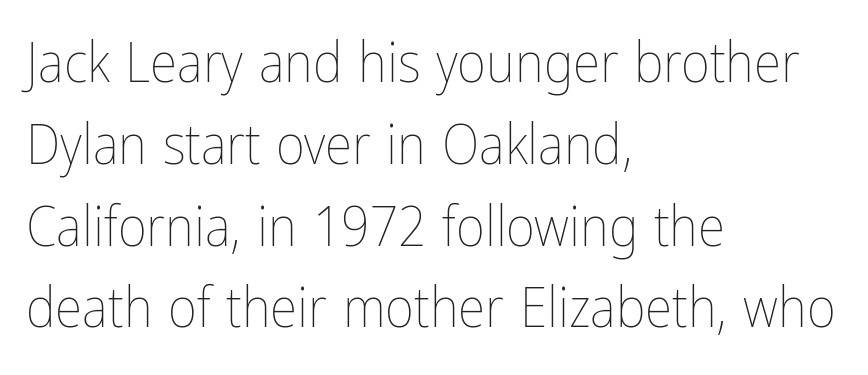
Q: Is the text bold? A: No.
Q: Is the text italic (slanted)? A: No, it is upright.
Q: Is the text underlined? A: No.
Q: How is the paragraph aligned? A: Left-aligned.
Q: Is the spacing between letters normal or unusually wide? A: Normal.
Q: Is the spacing between lines tight, normal or loose? A: Normal.
Q: Width (condensed, normal, or wide)? A: Condensed.
Q: Stroke contrast? A: Low.
Q: x-height? A: Medium.
Q: Monospaced? A: No.
